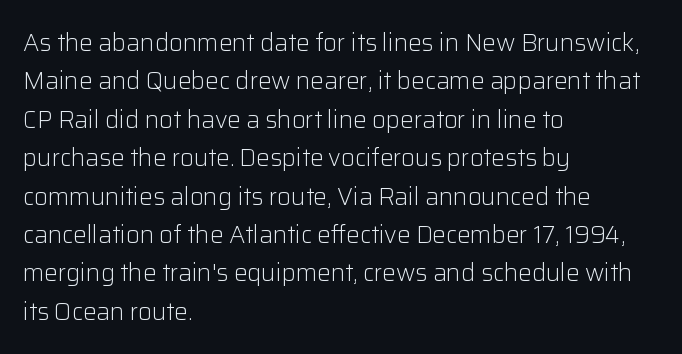
The image shows 24 px text type, upright; set left-aligned, normal line spacing (1.6x), normal letter spacing, not underlined.
